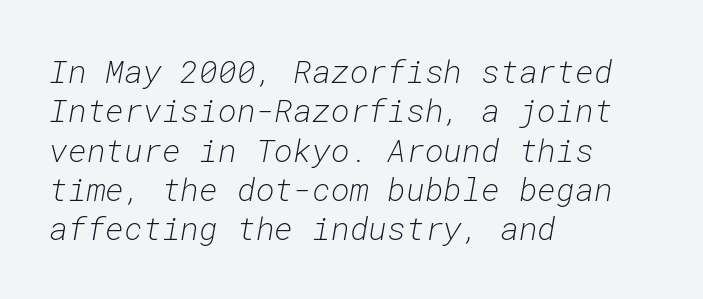
{"italic": "yes", "lean": "right", "slant_degrees": 10, "bold": "no", "weight": "light", "width": "normal", "stroke_contrast": "low", "x_height": "medium", "monospaced": "yes", "underline": "no", "align": "left", "line_spacing_ratio": 1.23, "letter_spacing": "normal", "letter_spacing_em": 0.0, "glyph_px": 32}
